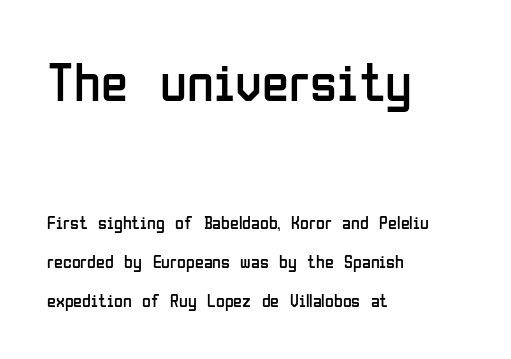
The image shows 55 px regular-weight, condensed sans-serif type, upright; set left-aligned, loose line spacing (2.18x), normal letter spacing, not underlined; the first (top) block is 3.06x larger; low stroke contrast and a medium x-height.
